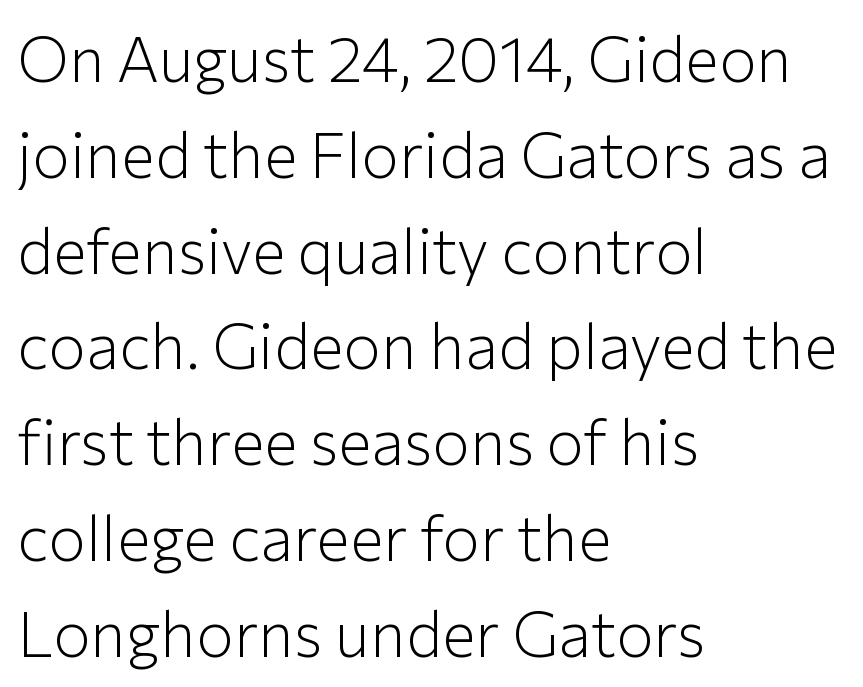
{"serif": "no", "italic": "no", "bold": "no", "weight": "light", "width": "normal", "stroke_contrast": "low", "x_height": "medium", "monospaced": "no", "underline": "no", "align": "left", "line_spacing": "normal", "line_spacing_ratio": 1.52, "letter_spacing": "normal", "letter_spacing_em": 0.0, "glyph_px": 63}
